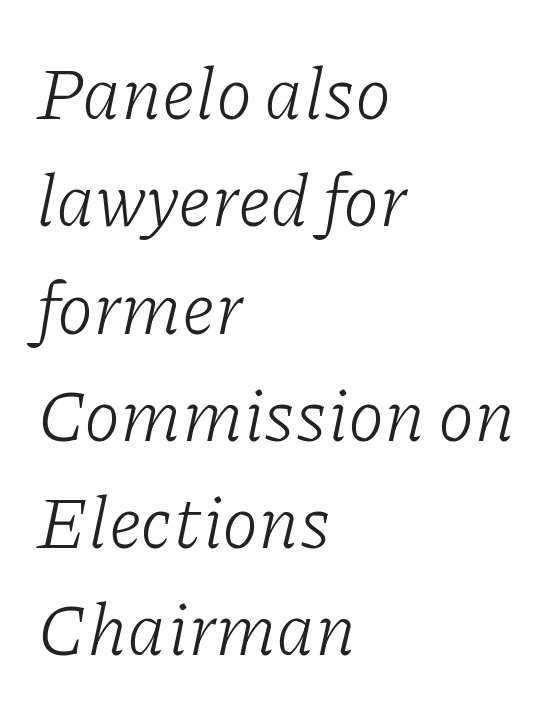
The image shows 74 px light serif type, italic (leaning right); set left-aligned, normal line spacing (1.45x), normal letter spacing, not underlined; low stroke contrast and a medium x-height.
